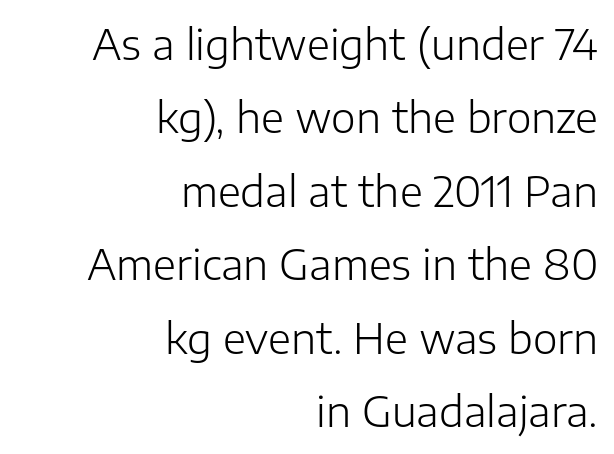
{"serif": "no", "italic": "no", "bold": "no", "weight": "light", "width": "normal", "stroke_contrast": "low", "x_height": "medium", "monospaced": "no", "underline": "no", "align": "right", "line_spacing_ratio": 1.75, "letter_spacing": "normal", "letter_spacing_em": 0.0, "glyph_px": 42}
